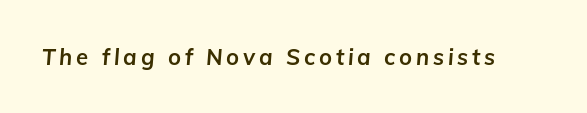
The image shows 22 px bold type, italic (leaning right); set not underlined.
